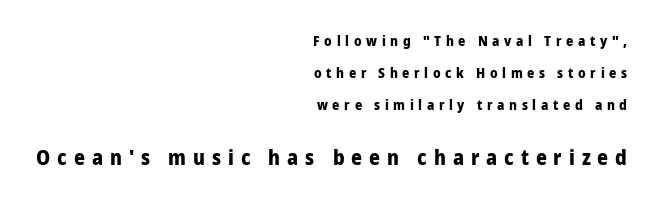
The image shows 21 px bold type, upright; set right-aligned, loose line spacing (2.27x), unusually wide letter spacing (+0.33 em), not underlined; the second (bottom) block is 1.5x larger.
